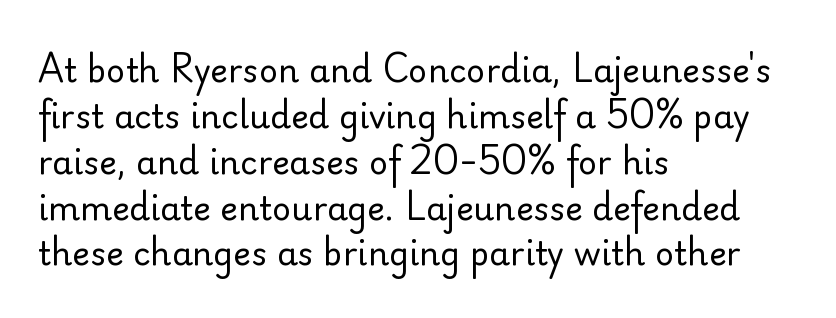
Q: Is the text bold? A: No.
Q: Is the text italic (slanted)? A: No, it is upright.
Q: Is the typeface a serif or a sans-serif typeface? A: Sans-serif.
Q: Is the text underlined? A: No.
Q: How is the paragraph aligned? A: Left-aligned.
Q: Is the spacing between letters normal or unusually wide? A: Normal.
Q: Is the spacing between lines tight, normal or loose? A: Normal.
Q: Width (condensed, normal, or wide)? A: Normal.
Q: Stroke contrast? A: Low.
Q: x-height? A: Small.
Q: Monospaced? A: No.
